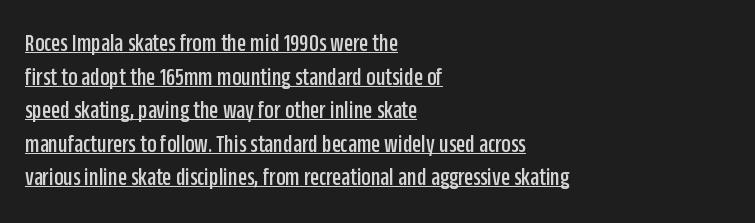
Q: Is the text italic (slanted)? A: No, it is upright.
Q: Is the text underlined? A: Yes.
Q: How is the paragraph aligned? A: Left-aligned.
Q: Is the spacing between letters normal or unusually wide? A: Normal.
Q: Is the spacing between lines tight, normal or loose? A: Normal.
